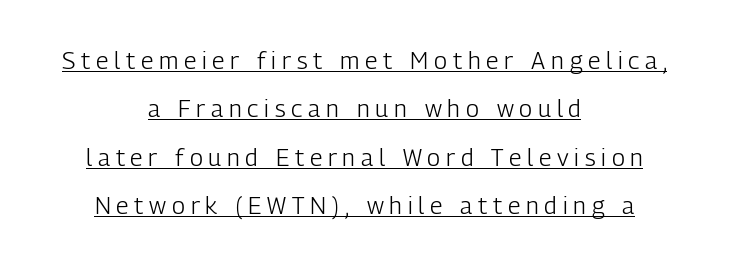
The type sits square on the baseline with zero lean. Short note: letters widely spaced. On a weight scale, this lands at 450 or below. Typeset on center — no edge is straight.
